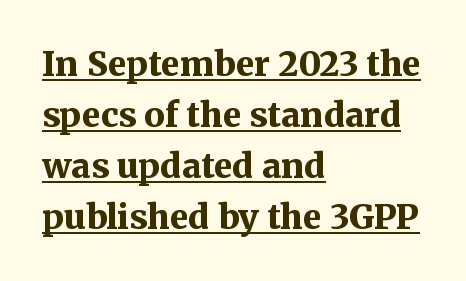
Q: Is the text bold? A: Yes.
Q: Is the text italic (slanted)? A: No, it is upright.
Q: Is the typeface a serif or a sans-serif typeface? A: Serif.
Q: Is the text underlined? A: Yes.
Q: How is the paragraph aligned? A: Left-aligned.
Q: Is the spacing between letters normal or unusually wide? A: Normal.
Q: Is the spacing between lines tight, normal or loose? A: Normal.
Q: Width (condensed, normal, or wide)? A: Normal.
Q: Stroke contrast? A: Medium.
Q: x-height? A: Medium.
Q: Monospaced? A: No.
